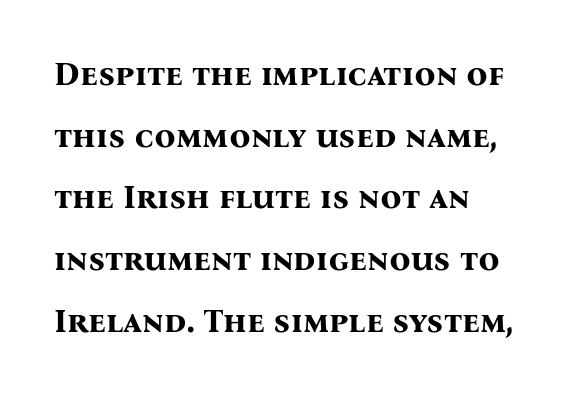
{"serif": "yes", "italic": "no", "bold": "yes", "weight": "bold", "width": "normal", "stroke_contrast": "medium", "x_height": "medium", "monospaced": "no", "underline": "no", "align": "left", "line_spacing_ratio": 1.87, "letter_spacing": "normal", "letter_spacing_em": 0.0, "glyph_px": 33}
